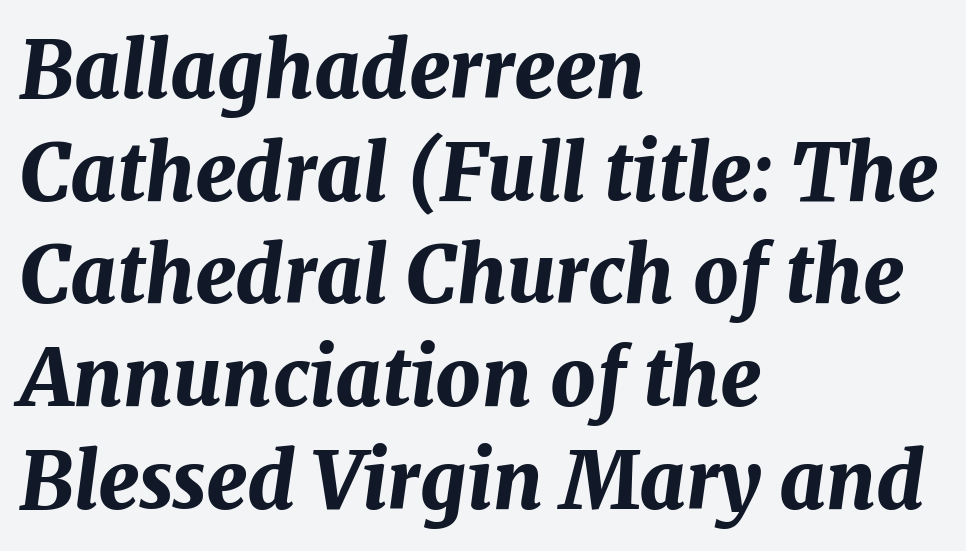
{"italic": "yes", "lean": "right", "slant_degrees": 7, "bold": "yes", "weight": "bold", "width": "normal", "stroke_contrast": "medium", "x_height": "medium", "monospaced": "no", "underline": "no", "align": "left", "line_spacing": "normal", "line_spacing_ratio": 1.3, "letter_spacing": "normal", "letter_spacing_em": 0.0, "glyph_px": 79}
